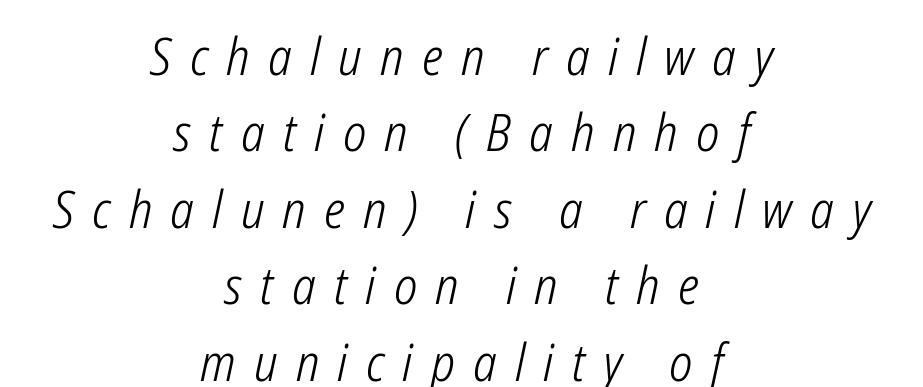
Q: Is the text bold? A: No.
Q: Is the text italic (slanted)? A: Yes, it leans right by about 12 degrees.
Q: Is the text underlined? A: No.
Q: How is the paragraph aligned? A: Centered.
Q: Is the spacing between letters normal or unusually wide? A: Unusually wide.
Q: Is the spacing between lines tight, normal or loose? A: Normal.
Q: Width (condensed, normal, or wide)? A: Condensed.
Q: Stroke contrast? A: Low.
Q: x-height? A: Medium.
Q: Monospaced? A: No.
